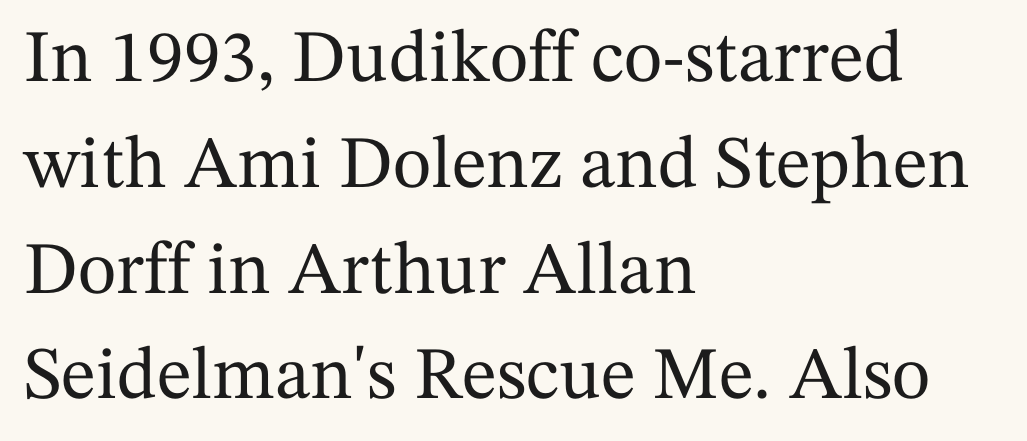
{"serif": "yes", "italic": "no", "width": "normal", "stroke_contrast": "medium", "x_height": "medium", "monospaced": "no", "underline": "no", "align": "left", "line_spacing": "normal", "line_spacing_ratio": 1.43, "letter_spacing": "normal", "letter_spacing_em": 0.0, "glyph_px": 74}
